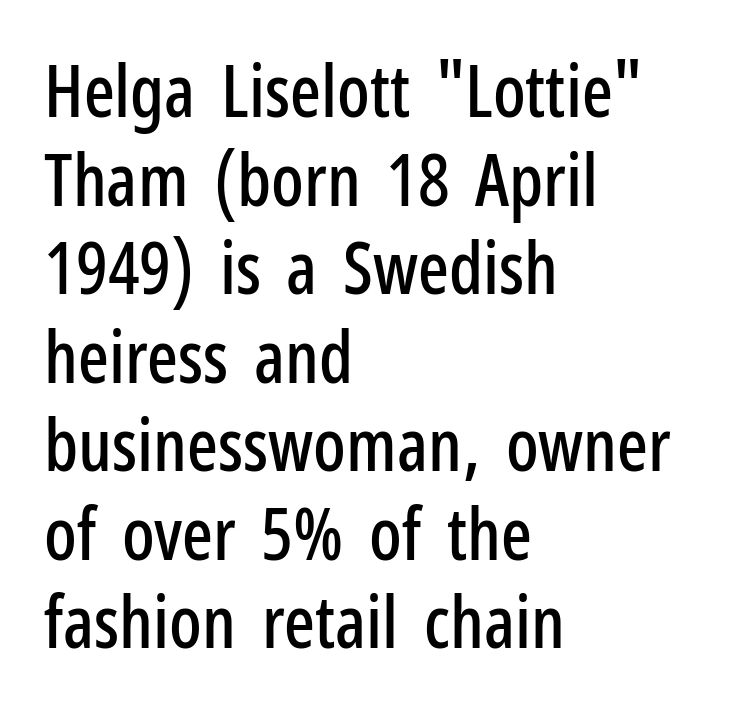
{"serif": "no", "italic": "no", "width": "condensed", "stroke_contrast": "low", "x_height": "medium", "monospaced": "no", "underline": "no", "align": "left", "line_spacing_ratio": 1.23, "letter_spacing": "normal", "letter_spacing_em": 0.0, "glyph_px": 72}
